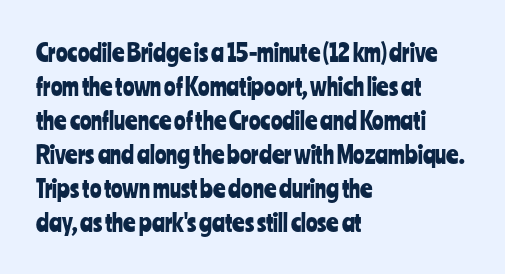
The image shows 24 px text type, upright; set left-aligned, normal line spacing (1.42x), normal letter spacing, not underlined.
